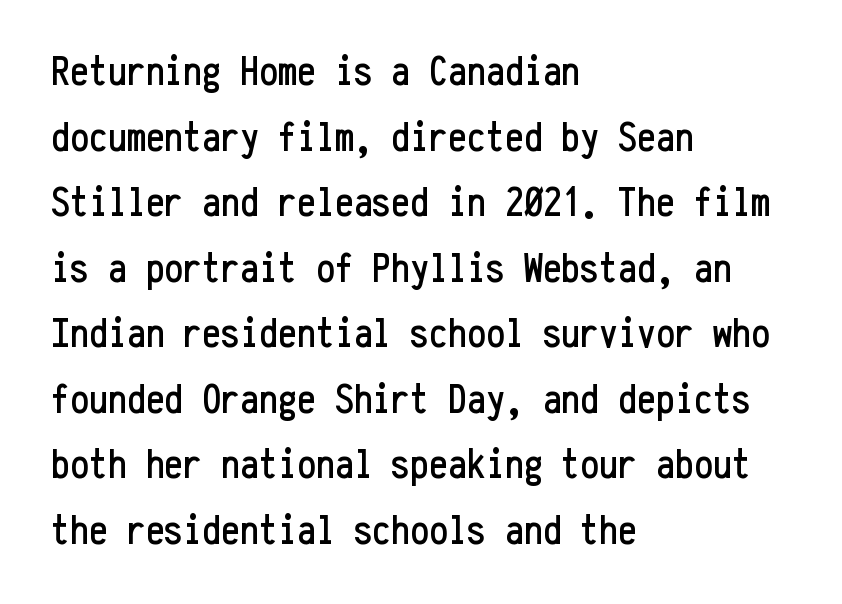
The image shows 42 px condensed sans-serif type, upright, monospaced; set left-aligned, normal line spacing (1.56x), normal letter spacing, not underlined; low stroke contrast and a medium x-height.
